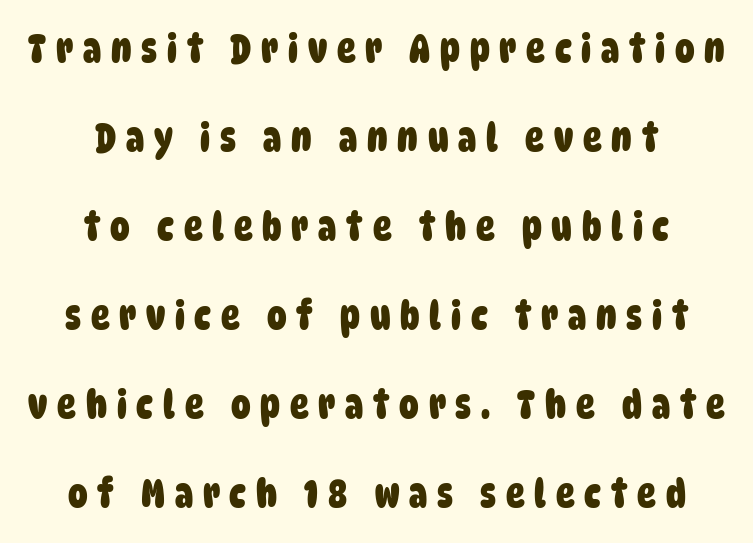
Check under the words: just untouched page. How are the letters spaced? Widely, with obvious added tracking. Widely set lines give the paragraph a tall, airy silhouette. The glyphs have the mass of a bold cut.
